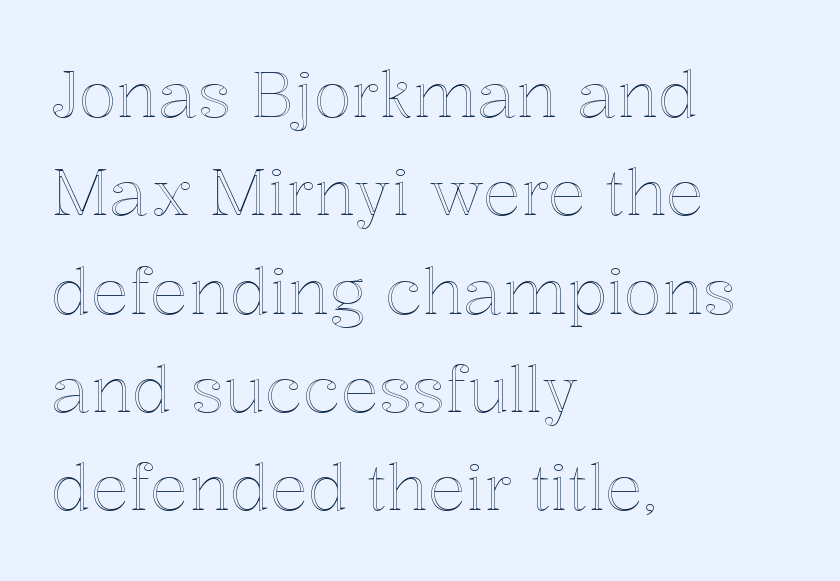
Q: Is the text italic (slanted)? A: No, it is upright.
Q: Is the text underlined? A: No.
Q: How is the paragraph aligned? A: Left-aligned.
Q: Is the spacing between letters normal or unusually wide? A: Normal.
Q: Is the spacing between lines tight, normal or loose? A: Normal.
Q: Width (condensed, normal, or wide)? A: Normal.
Q: x-height? A: Medium.
Q: Monospaced? A: No.
